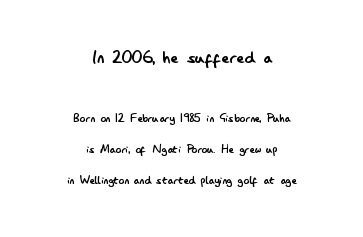
Q: Is the text bold? A: No.
Q: Is the text italic (slanted)? A: No, it is upright.
Q: Is the text underlined? A: No.
Q: How is the paragraph aligned? A: Centered.
Q: Is the spacing between letters normal or unusually wide? A: Normal.
Q: Is the spacing between lines tight, normal or loose? A: Loose.
Q: Which block of text is set in a larger size, the first (top) or the second (bottom)? A: The first (top) one.
